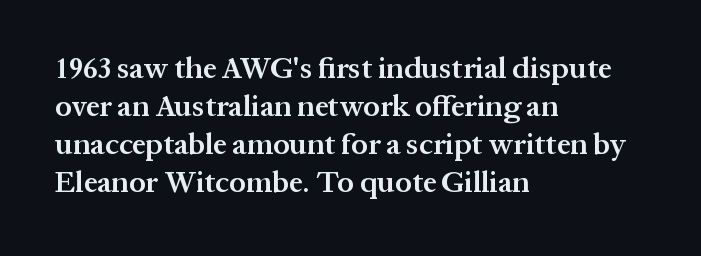
{"serif": "yes", "italic": "no", "bold": "semi", "weight": "semibold", "width": "normal", "stroke_contrast": "medium", "x_height": "medium", "monospaced": "no", "underline": "no", "align": "left", "line_spacing": "normal", "line_spacing_ratio": 1.27, "letter_spacing": "normal", "letter_spacing_em": 0.0, "glyph_px": 30}
